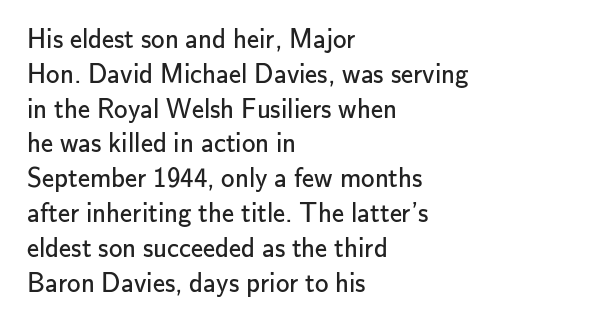
{"italic": "no", "bold": "no", "underline": "no", "align": "left", "line_spacing": "normal", "line_spacing_ratio": 1.29, "letter_spacing": "normal", "letter_spacing_em": 0.0, "glyph_px": 27}
